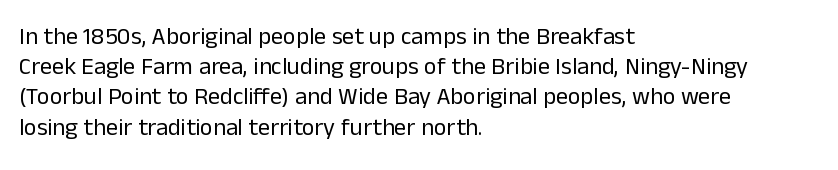
The weight would be labelled regular, book, light, or lighter still. Every stem runs plumb, perpendicular to the baseline. Descender tails drop into unmarked territory. One glance says typical: line gaps are just what's usual.
